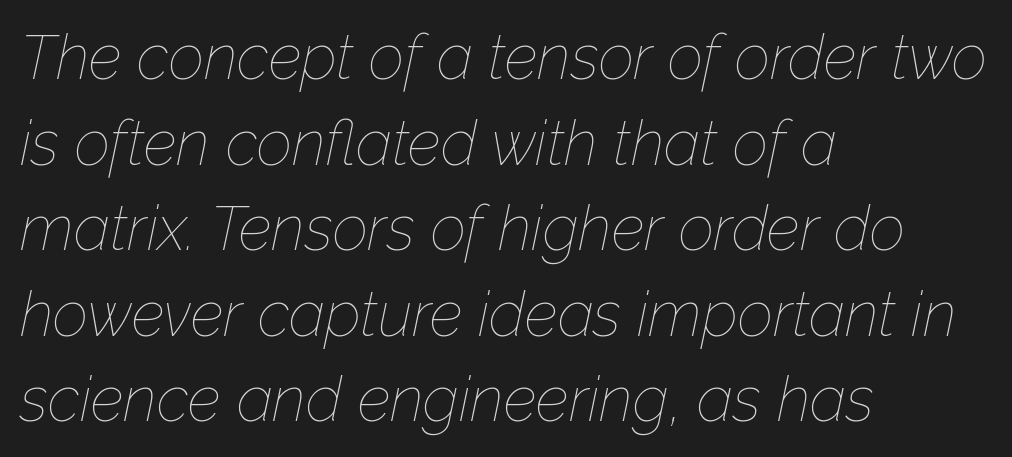
Q: Is the text bold? A: No.
Q: Is the text italic (slanted)? A: Yes, it leans right by about 12 degrees.
Q: Is the text underlined? A: No.
Q: How is the paragraph aligned? A: Left-aligned.
Q: Is the spacing between letters normal or unusually wide? A: Normal.
Q: Is the spacing between lines tight, normal or loose? A: Normal.
Q: Width (condensed, normal, or wide)? A: Normal.
Q: Stroke contrast? A: Low.
Q: x-height? A: Medium.
Q: Monospaced? A: No.
